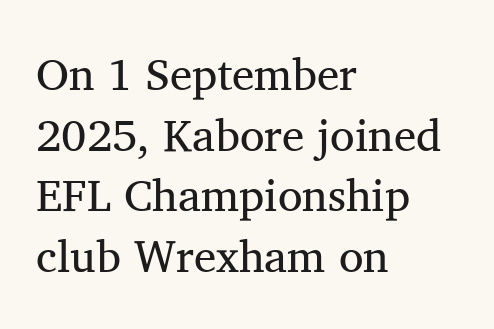
{"serif": "yes", "italic": "no", "bold": "no", "weight": "regular", "width": "normal", "stroke_contrast": "medium", "x_height": "medium", "monospaced": "no", "underline": "no", "align": "left", "line_spacing": "normal", "line_spacing_ratio": 1.35, "letter_spacing": "normal", "letter_spacing_em": 0.0, "glyph_px": 45}
